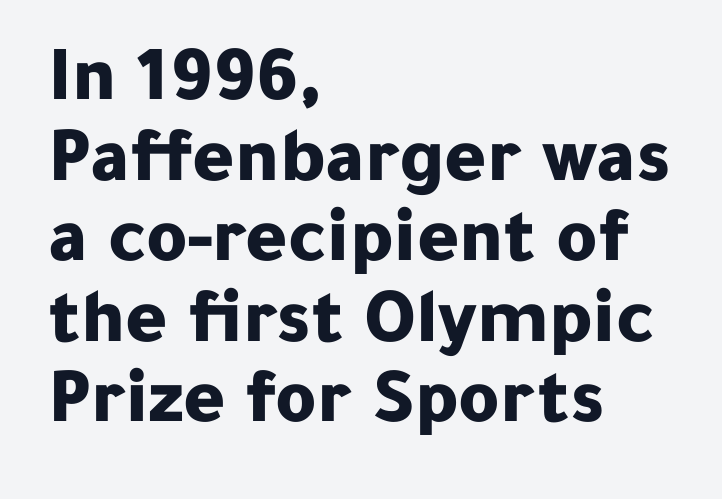
Q: Is the text bold? A: Yes.
Q: Is the text italic (slanted)? A: No, it is upright.
Q: Is the typeface a serif or a sans-serif typeface? A: Sans-serif.
Q: Is the text underlined? A: No.
Q: How is the paragraph aligned? A: Left-aligned.
Q: Is the spacing between letters normal or unusually wide? A: Normal.
Q: Is the spacing between lines tight, normal or loose? A: Tight.
Q: Width (condensed, normal, or wide)? A: Normal.
Q: Stroke contrast? A: Low.
Q: x-height? A: Medium.
Q: Monospaced? A: No.
